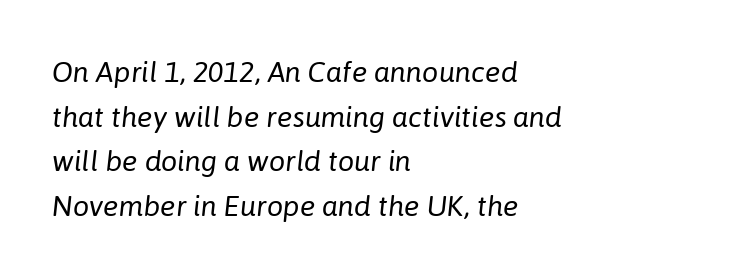
The image shows 29 px regular-weight type, italic (leaning right); set left-aligned, normal line spacing (1.54x), normal letter spacing, not underlined; low stroke contrast and a medium x-height.
